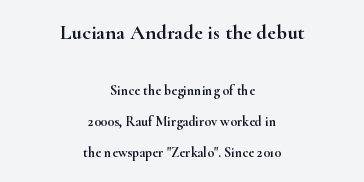
The image shows 21 px text type, upright; set centered, loose line spacing (2.21x), normal letter spacing, not underlined; the first (top) block is 1.5x larger.
